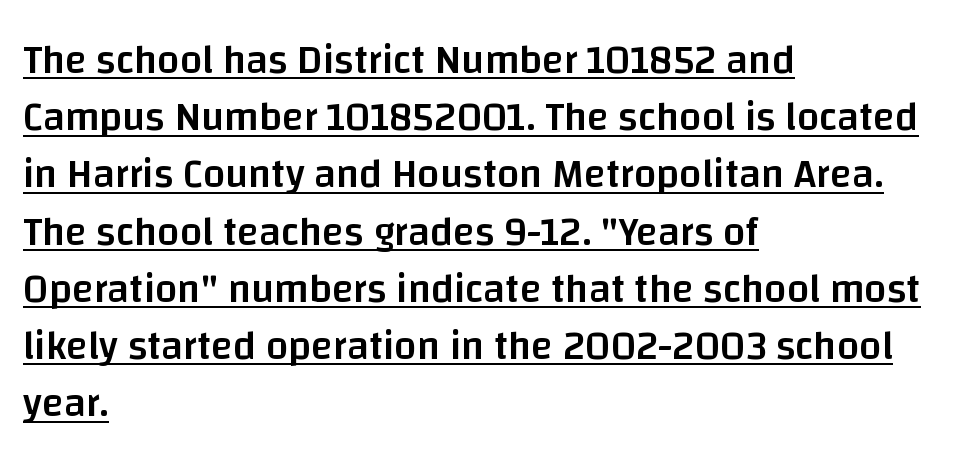
The face used here appears with an underline applied. The horizontal fit of the characters is conventional and even. Notice the strokes are somewhat thickened but not fully heavy: this is a semibold. Serif or sans? Sans — the stroke terminals are bare. Alignment: flush left. Evenly set lines give the paragraph a standard silhouette.
